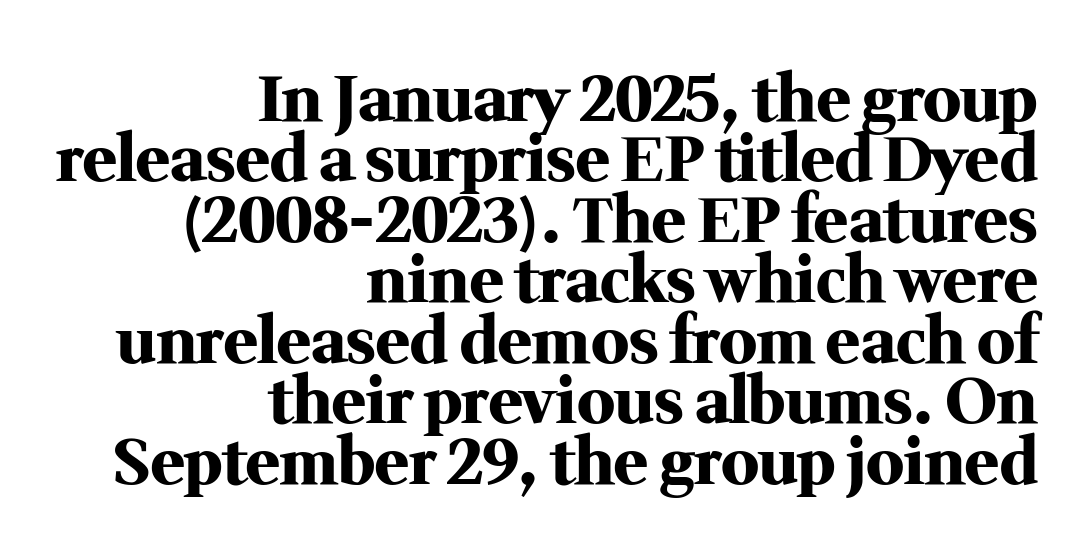
The image shows 63 px heavy serif type, upright; set right-aligned, tight line spacing (0.96x), normal letter spacing, not underlined; medium stroke contrast and a medium x-height.
